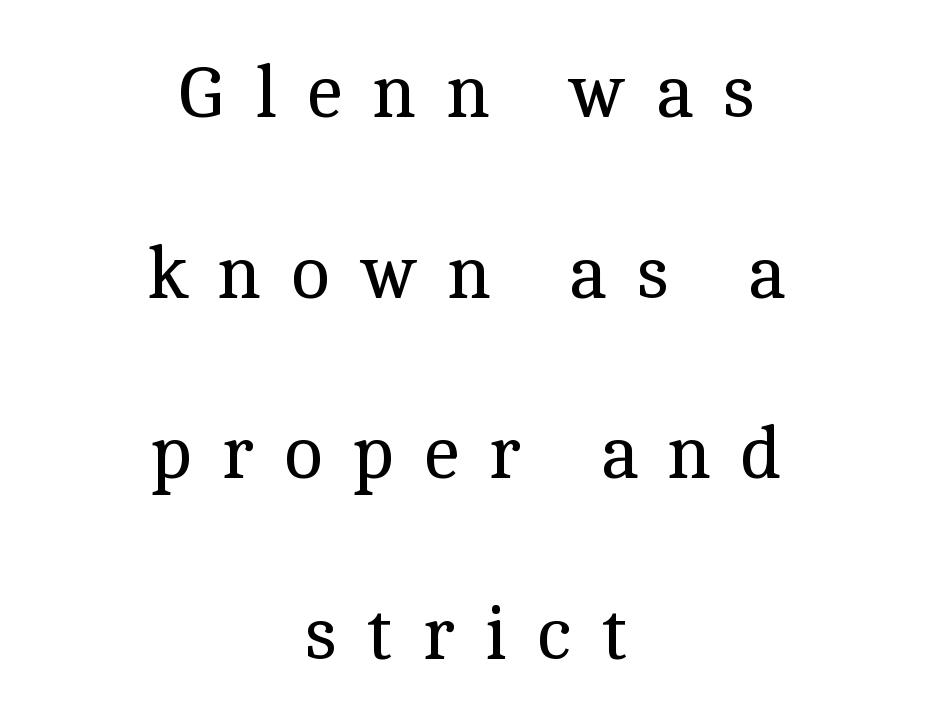
Q: Is the text bold? A: No.
Q: Is the text italic (slanted)? A: No, it is upright.
Q: Is the typeface a serif or a sans-serif typeface? A: Serif.
Q: Is the text underlined? A: No.
Q: How is the paragraph aligned? A: Centered.
Q: Is the spacing between letters normal or unusually wide? A: Unusually wide.
Q: Is the spacing between lines tight, normal or loose? A: Loose.
Q: Width (condensed, normal, or wide)? A: Normal.
Q: x-height? A: Medium.
Q: Monospaced? A: No.
